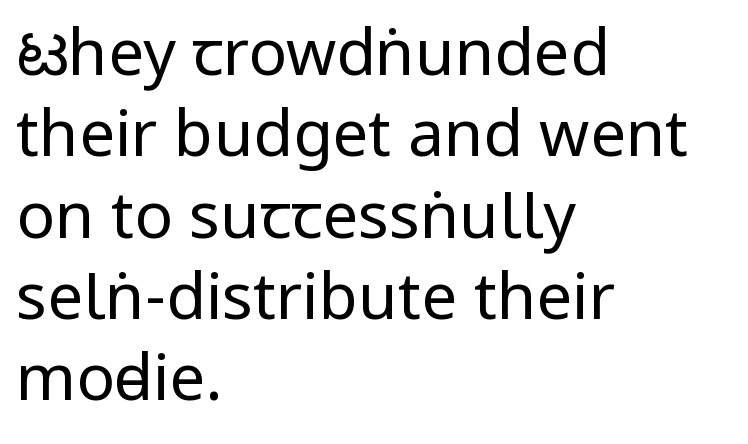
{"serif": "no", "italic": "no", "bold": "no", "weight": "regular", "width": "condensed", "stroke_contrast": "low", "underline": "no", "align": "left", "line_spacing": "normal", "line_spacing_ratio": 1.27, "letter_spacing": "normal", "letter_spacing_em": 0.0, "glyph_px": 64}
